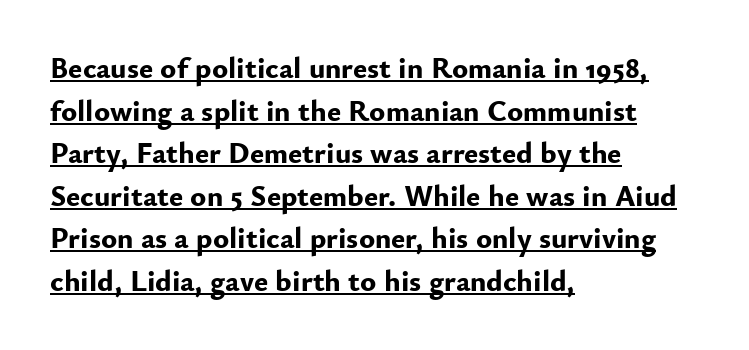
Q: Is the text bold? A: Yes.
Q: Is the text italic (slanted)? A: No, it is upright.
Q: Is the typeface a serif or a sans-serif typeface? A: Sans-serif.
Q: Is the text underlined? A: Yes.
Q: How is the paragraph aligned? A: Left-aligned.
Q: Is the spacing between letters normal or unusually wide? A: Normal.
Q: Is the spacing between lines tight, normal or loose? A: Normal.
Q: Width (condensed, normal, or wide)? A: Normal.
Q: Stroke contrast? A: Low.
Q: x-height? A: Small.
Q: Monospaced? A: No.
